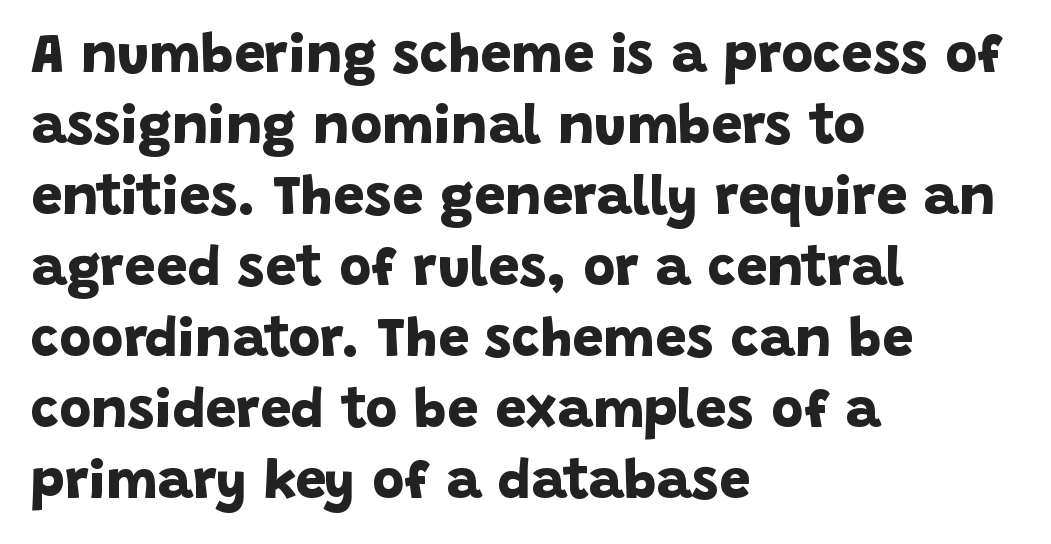
{"serif": "no", "bold": "yes", "weight": "bold", "width": "normal", "stroke_contrast": "low", "x_height": "large", "monospaced": "no", "underline": "no", "align": "left", "line_spacing": "normal", "line_spacing_ratio": 1.29, "letter_spacing": "normal", "letter_spacing_em": 0.0, "glyph_px": 55}
